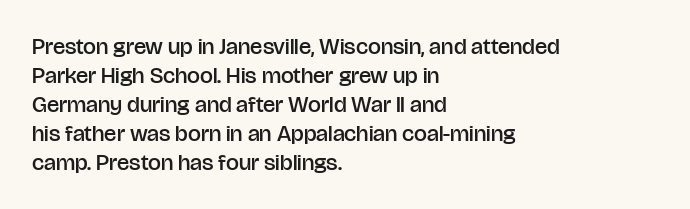
Q: Is the text bold? A: Semi-bold.
Q: Is the text italic (slanted)? A: No, it is upright.
Q: Is the text underlined? A: No.
Q: How is the paragraph aligned? A: Left-aligned.
Q: Is the spacing between letters normal or unusually wide? A: Normal.
Q: Is the spacing between lines tight, normal or loose? A: Normal.
